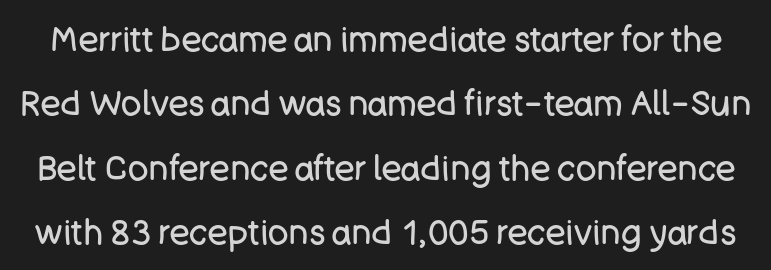
The image shows 34 px regular-weight sans-serif type, upright; set line spacing 1.89x, normal letter spacing, not underlined; low stroke contrast and a large x-height.
